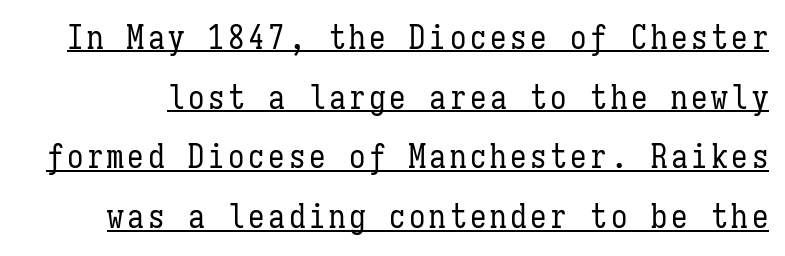
The face used here is monospaced, like something from a code editor. This sample carries an underscore along the baseline area. No heavy texture on the line: the type isn't bold. Designer's note — italics off, roman on.
